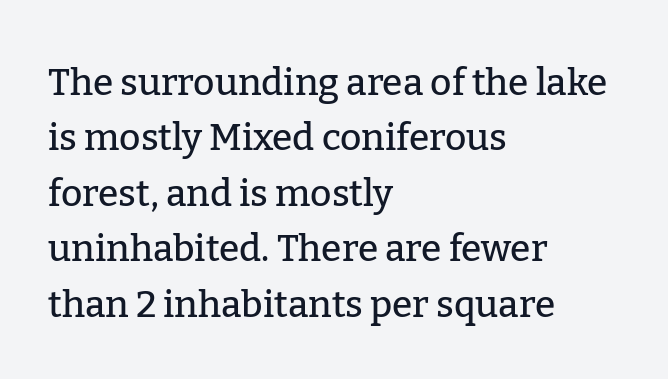
The type family on display is of the serif kind. The line-height multiplier appears to be the usual default. Beneath every word, the page is bare. The type is set solid horizontally, with unmodified tracking. Proportional: the letters do not fall into vertical columns. Ordinary non-slanted type is in use.
